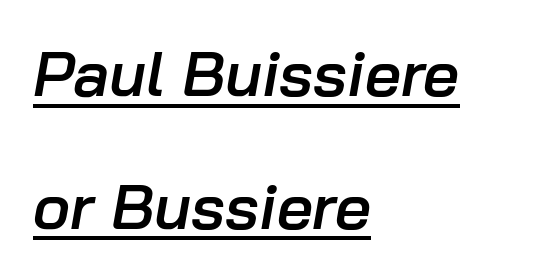
The image shows 63 px semibold type, italic (leaning right); set left-aligned, loose line spacing (2.11x), normal letter spacing, underlined; low stroke contrast and a medium x-height.
